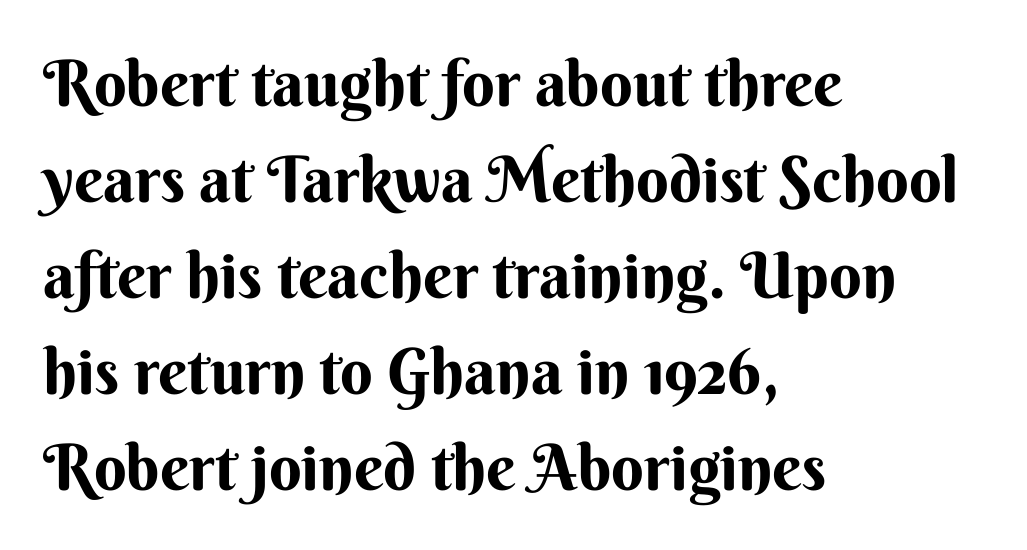
Each word holds together tightly as a unit, with standard inter-letter gaps. Proportional: the letters do not fall into vertical columns. Honestly, there is no underline to notice here at all. Style check: upright. The rendering shows plain stroke endings on the letterforms — a sans-serif design.
